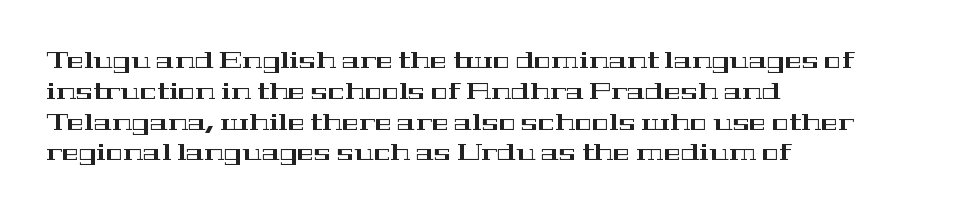
The glyphs are unaccompanied by any horizontal stroke below them. Quick note: not italic, upright. Each word holds together tightly as a unit, with standard inter-letter gaps. The paragraph shown leans on its left margin. Does the leading feel generous? No, just average.
